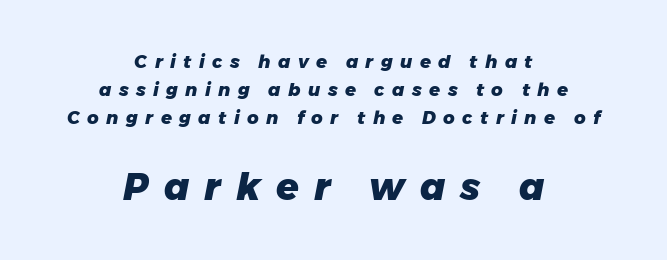
{"italic": "yes", "lean": "right", "slant_degrees": 11, "bold": "yes", "weight": "heavy", "width": "normal", "stroke_contrast": "low", "x_height": "medium", "monospaced": "no", "underline": "no", "align": "center", "line_spacing": "normal", "line_spacing_ratio": 1.56, "letter_spacing": "wide", "letter_spacing_em": 0.41, "larger_block": "second", "size_ratio": 2.06, "glyph_px": 37}
